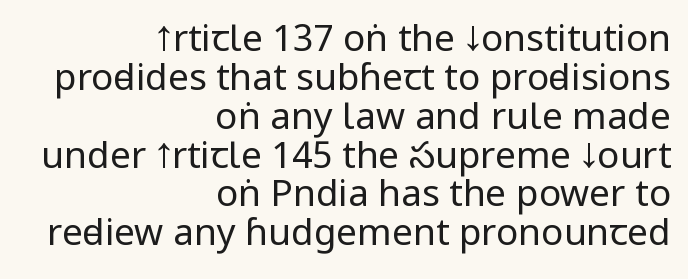
A typesetter would call this leading minimal, almost set solid. Is this a fixed-width face? No — the glyphs have proportional, varying widths. The gaps between neighbouring characters are ordinary and unremarkable. This is the regular roman posture of the typeface. Notice how the passage keeps a crisp vertical edge on the right only. Compared with a typical body face, this is equally light or lighter still.
